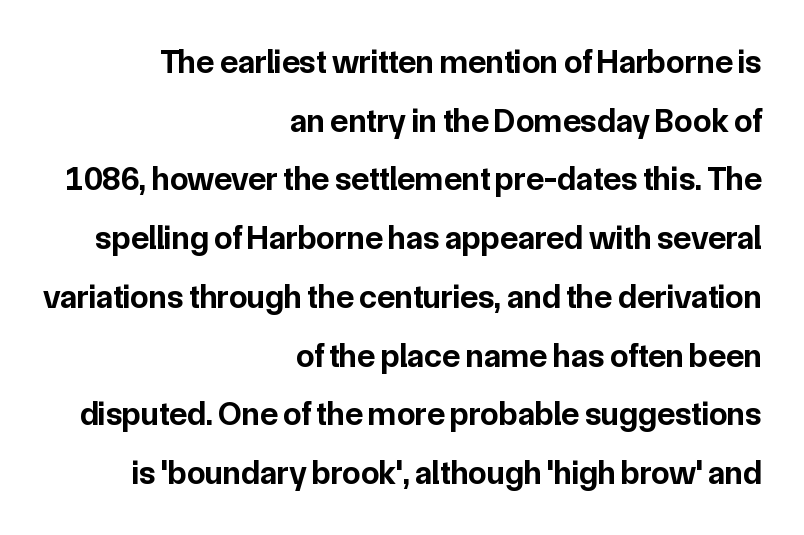
The passage is arranged like a letterhead date or caption credit — flush right. Note the varied advance widths — an 'i' is clearly narrower than an 'm'. Students, this is bold: see how much ink each stroke carries. Observe the ordinary spacing: letters are neighbours, not strangers. Rendered with straight, roman letterforms. This rendering features lettering with no underline.
